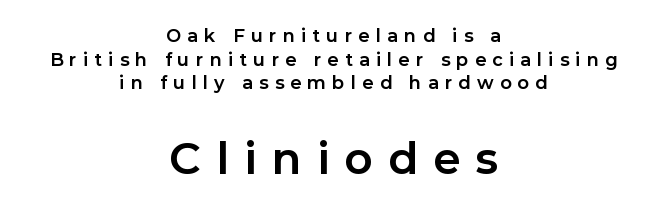
Q: Is the text bold? A: Yes.
Q: Is the text italic (slanted)? A: No, it is upright.
Q: Is the typeface a serif or a sans-serif typeface? A: Sans-serif.
Q: Is the text underlined? A: No.
Q: How is the paragraph aligned? A: Centered.
Q: Is the spacing between letters normal or unusually wide? A: Unusually wide.
Q: Is the spacing between lines tight, normal or loose? A: Normal.
Q: Which block of text is set in a larger size, the first (top) or the second (bottom)? A: The second (bottom) one.
Q: Width (condensed, normal, or wide)? A: Normal.
Q: Stroke contrast? A: Low.
Q: x-height? A: Medium.
Q: Monospaced? A: No.
